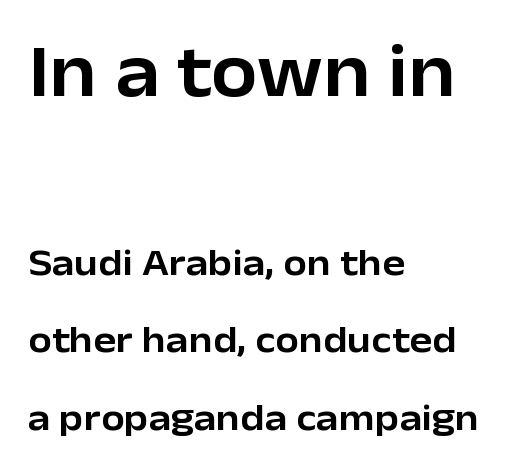
Honestly, the rows look like they've been pulled way apart. The letters stand straight up with perfectly vertical stems. Is the block centered? No — it sits flush against the left margin. Type size steps down from the first block to the second. This sample has the flowing, uneven cadence of proportional lettering.
